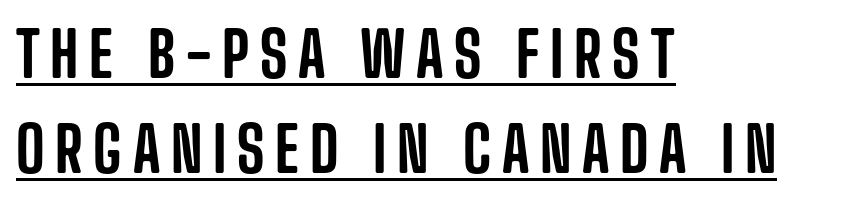
The image shows 62 px condensed sans-serif type, upright; set left-aligned, normal line spacing (1.53x), underlined; low stroke contrast and a large x-height.
